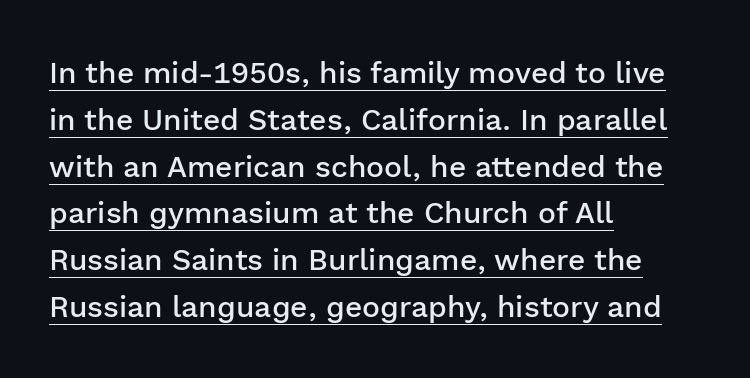
The image shows 30 px semibold sans-serif type, upright; set left-aligned, normal line spacing (1.56x), normal letter spacing, underlined; low stroke contrast and a medium x-height.
